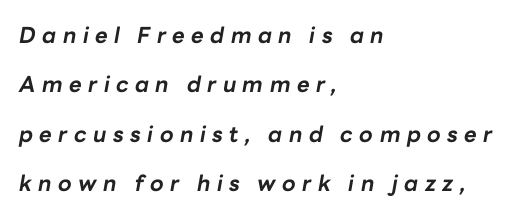
The image shows 22 px bold type, italic (leaning right); set left-aligned, loose line spacing (2.24x), unusually wide letter spacing (+0.29 em), not underlined.
